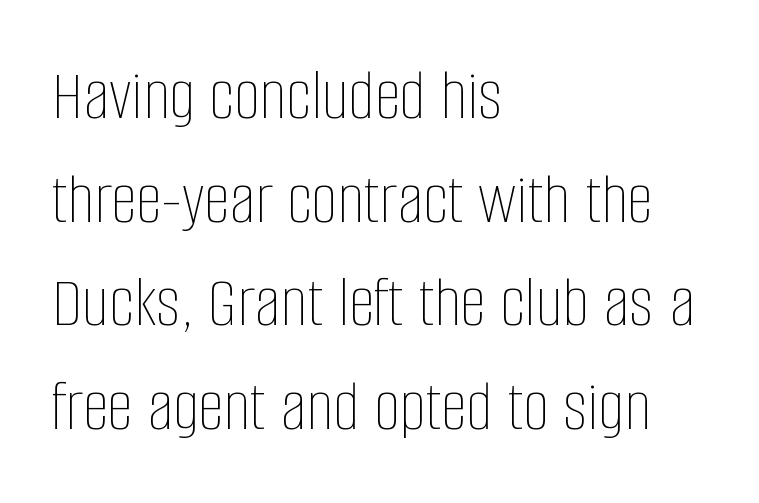
Note the varied advance widths — an 'i' is clearly narrower than an 'm'. The space directly below the letters is spotless. Unbolded letterforms with no extra heft. The face used here is rendered with its standard letterfit.
